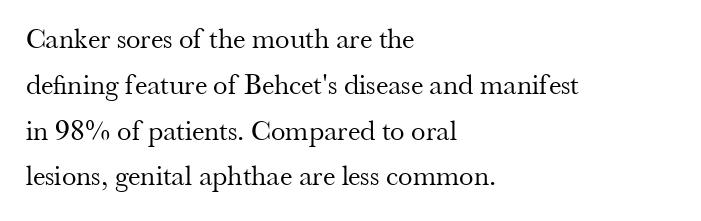
{"serif": "yes", "italic": "no", "bold": "no", "weight": "regular", "width": "normal", "stroke_contrast": "medium", "x_height": "small", "monospaced": "no", "underline": "no", "align": "left", "line_spacing": "normal", "line_spacing_ratio": 1.58, "letter_spacing": "normal", "letter_spacing_em": 0.0, "glyph_px": 29}
